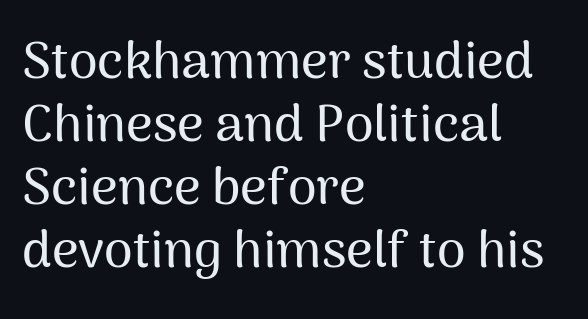
Q: Is the text italic (slanted)? A: No, it is upright.
Q: Is the typeface a serif or a sans-serif typeface? A: Sans-serif.
Q: Is the text underlined? A: No.
Q: How is the paragraph aligned? A: Left-aligned.
Q: Is the spacing between letters normal or unusually wide? A: Normal.
Q: Width (condensed, normal, or wide)? A: Normal.
Q: Stroke contrast? A: Medium.
Q: x-height? A: Medium.
Q: Monospaced? A: No.
